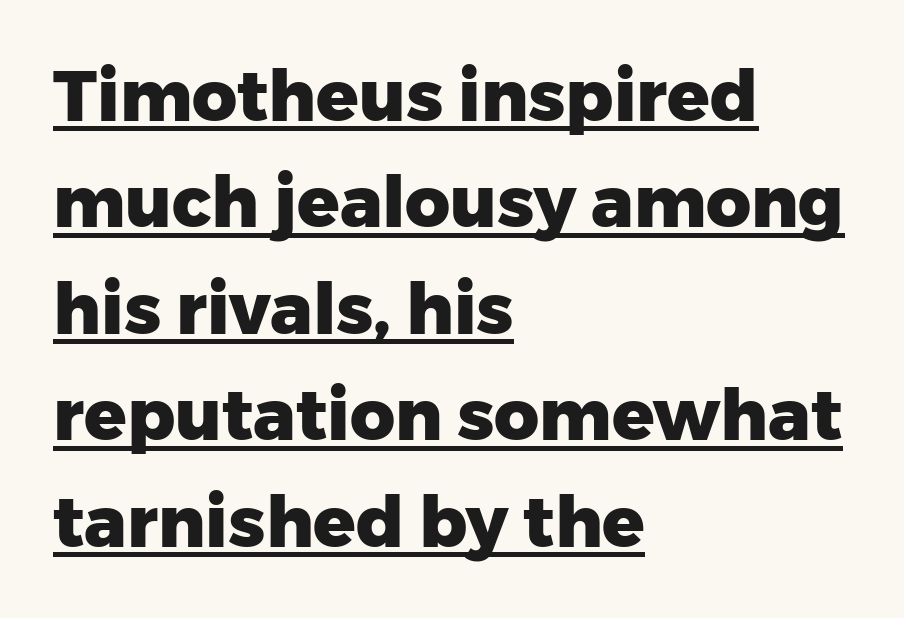
{"serif": "no", "italic": "no", "bold": "yes", "weight": "heavy", "width": "normal", "stroke_contrast": "low", "x_height": "medium", "monospaced": "no", "underline": "yes", "align": "left", "line_spacing": "normal", "line_spacing_ratio": 1.52, "letter_spacing": "normal", "letter_spacing_em": 0.0, "glyph_px": 70}
